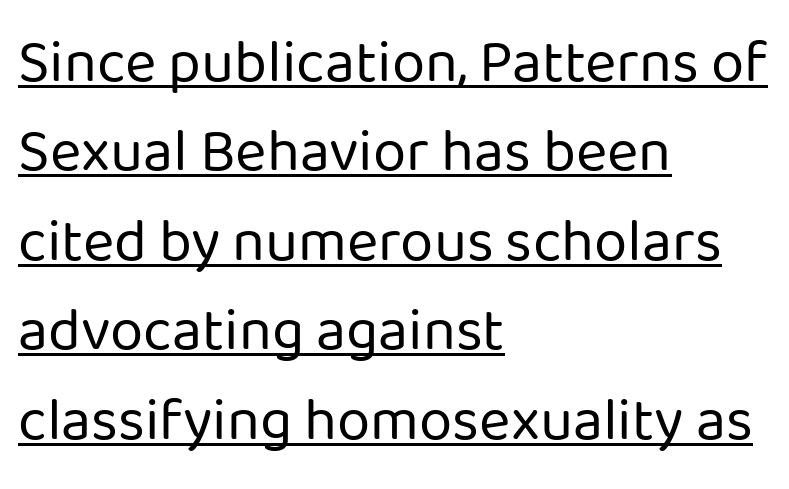
The image shows 60 px regular-weight sans-serif type, upright; set left-aligned, normal line spacing (1.49x), normal letter spacing, underlined; low stroke contrast and a medium x-height.
